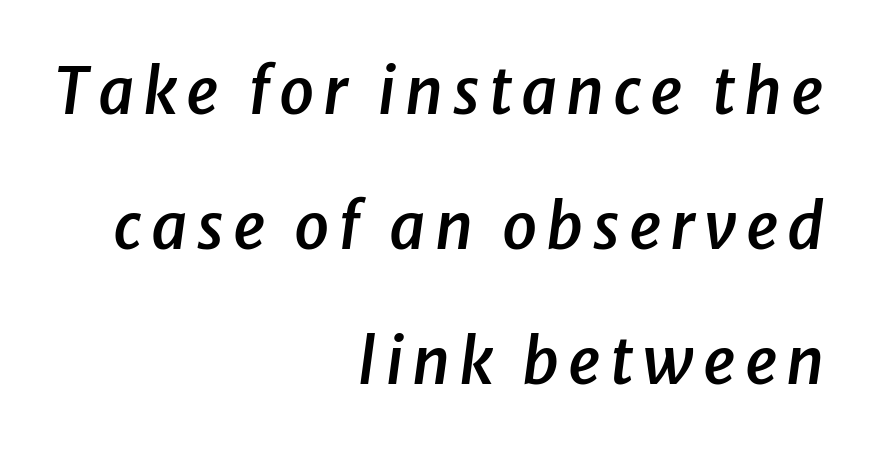
The image shows 63 px semibold type, italic (leaning right); set right-aligned, loose line spacing (2.14x), not underlined; low stroke contrast and a medium x-height.
